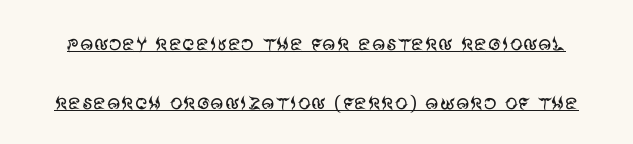
The image shows 26 px text type, upright; set loose line spacing (2.28x), normal letter spacing, underlined.
